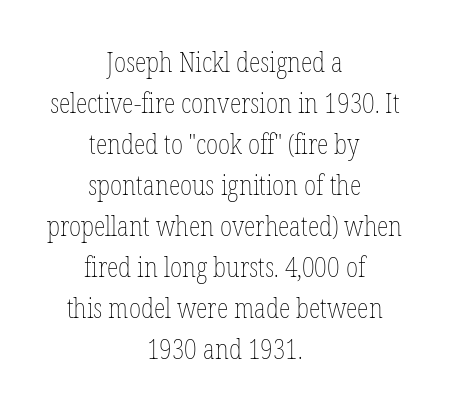
Caption: face not bold, strokes unweighted. The passage shown stacks its lines at a standard gap. Check under the words: just untouched page. Italic: no, the glyphs are upright roman.
